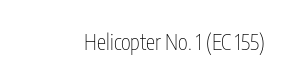
{"italic": "no", "bold": "no", "underline": "no", "letter_spacing": "normal", "letter_spacing_em": 0.0, "glyph_px": 21}
